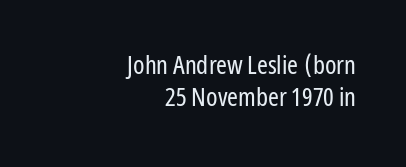
{"italic": "no", "bold": "no", "underline": "no", "align": "right", "line_spacing_ratio": 1.23, "letter_spacing": "normal", "letter_spacing_em": 0.0, "glyph_px": 26}
